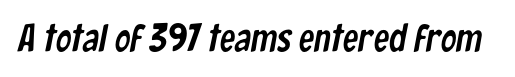
Q: Is the typeface a serif or a sans-serif typeface? A: Sans-serif.
Q: Is the text underlined? A: No.
Q: Is the spacing between letters normal or unusually wide? A: Normal.
Q: Width (condensed, normal, or wide)? A: Condensed.
Q: Stroke contrast? A: Low.
Q: x-height? A: Medium.
Q: Monospaced? A: No.
